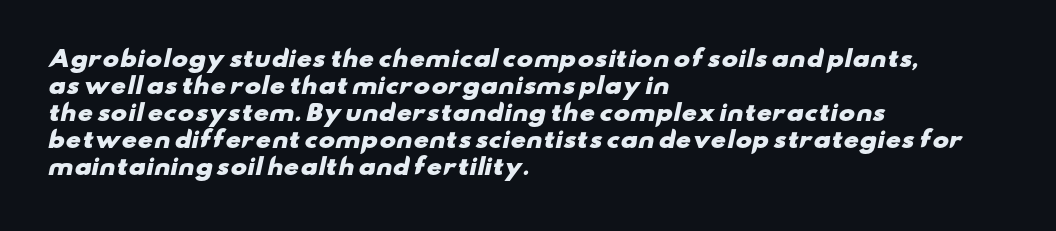
{"bold": "yes", "underline": "no", "align": "left", "line_spacing_ratio": 1.23, "letter_spacing": "normal", "letter_spacing_em": 0.0, "glyph_px": 22}
